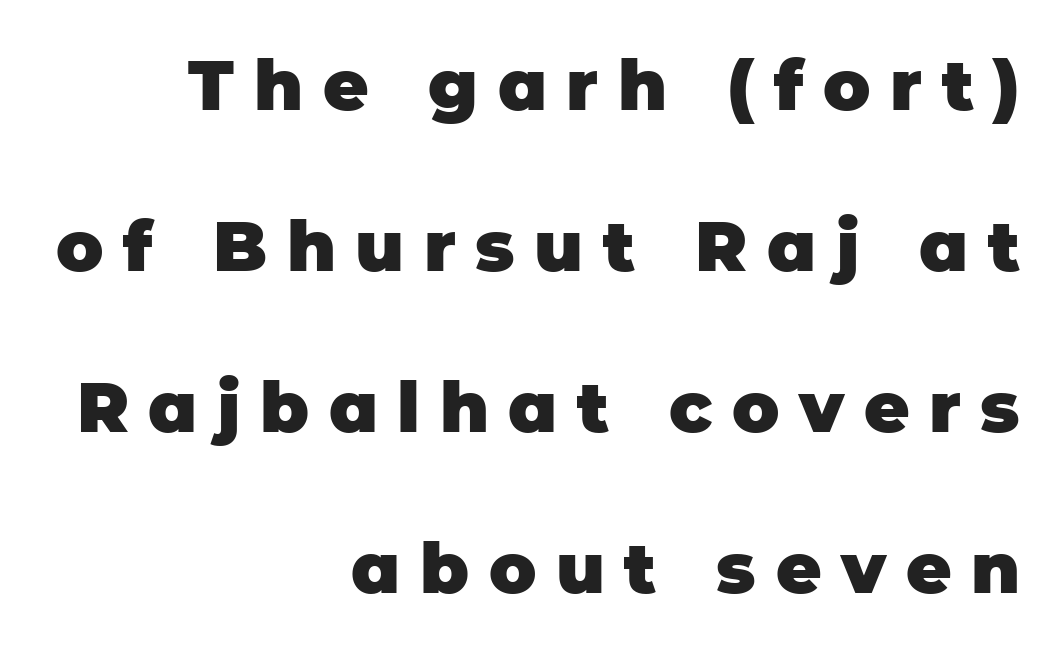
Heft: maximum for text — a bold. Reading down the block, your eye finds every line finishing at a fixed right position. This sample uses a sans-serif face. Type without underlining. No italicization has been applied; the sample stays upright. Spacing verdict: proportional, widths tailored to each character.
